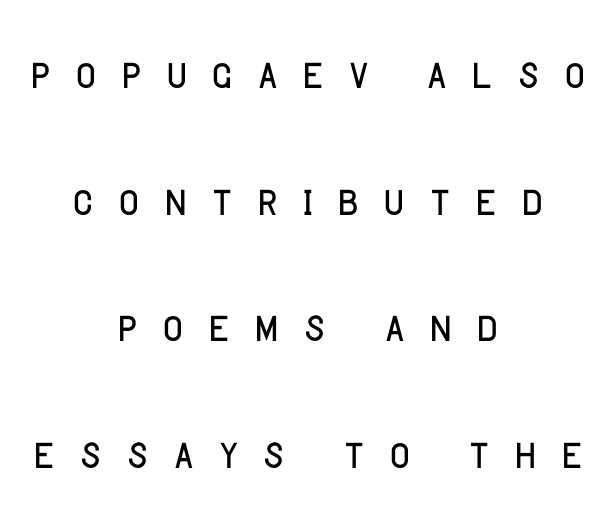
Q: Is the text bold? A: No.
Q: Is the text italic (slanted)? A: No, it is upright.
Q: Is the typeface a serif or a sans-serif typeface? A: Sans-serif.
Q: Is the text underlined? A: No.
Q: How is the paragraph aligned? A: Centered.
Q: Is the spacing between letters normal or unusually wide? A: Unusually wide.
Q: Is the spacing between lines tight, normal or loose? A: Loose.
Q: Width (condensed, normal, or wide)? A: Normal.
Q: Stroke contrast? A: Low.
Q: x-height? A: Large.
Q: Monospaced? A: No.
